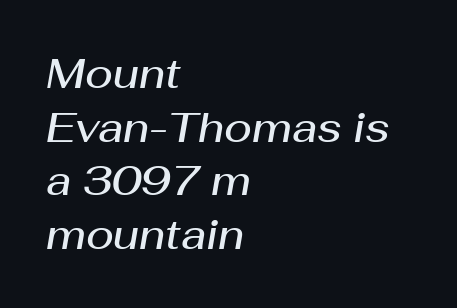
{"italic": "yes", "lean": "right", "slant_degrees": 10, "bold": "semi", "weight": "semibold", "width": "normal", "stroke_contrast": "medium", "x_height": "medium", "monospaced": "no", "underline": "no", "align": "left", "line_spacing": "normal", "line_spacing_ratio": 1.31, "letter_spacing": "normal", "letter_spacing_em": 0.0, "glyph_px": 41}
